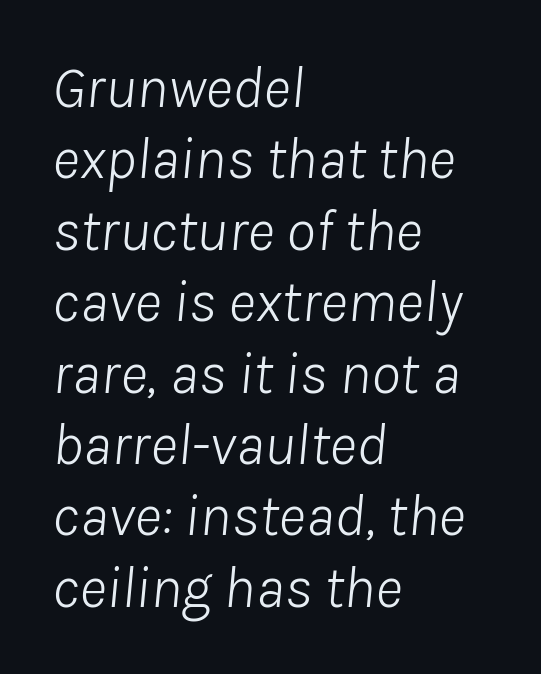
Each stroke keeps to a modest, everyday thickness or less. Unmarked baselines from the first word to the last. The text block is weighted toward the left margin, trailing off unevenly rightward. The rendering uses natural spacing where letterforms have individual widths.
